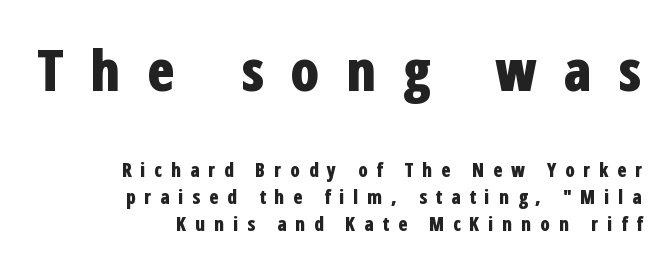
Q: Is the text bold? A: Yes.
Q: Is the text italic (slanted)? A: No, it is upright.
Q: Is the typeface a serif or a sans-serif typeface? A: Sans-serif.
Q: Is the text underlined? A: No.
Q: How is the paragraph aligned? A: Right-aligned.
Q: Is the spacing between letters normal or unusually wide? A: Unusually wide.
Q: Is the spacing between lines tight, normal or loose? A: Normal.
Q: Which block of text is set in a larger size, the first (top) or the second (bottom)? A: The first (top) one.
Q: Width (condensed, normal, or wide)? A: Condensed.
Q: Stroke contrast? A: Low.
Q: x-height? A: Medium.
Q: Monospaced? A: No.
